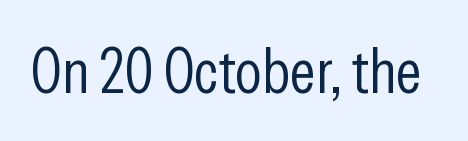
{"serif": "no", "italic": "no", "bold": "no", "weight": "light", "width": "condensed", "stroke_contrast": "low", "x_height": "medium", "monospaced": "no", "underline": "no", "letter_spacing": "normal", "letter_spacing_em": 0.0, "glyph_px": 63}
